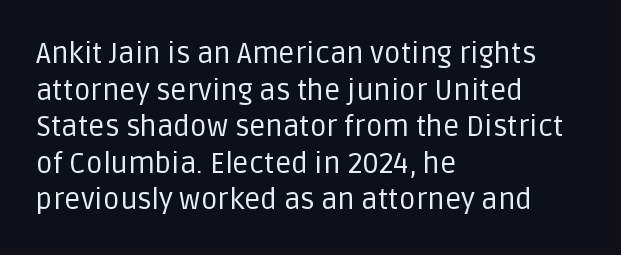
Looks like regular typesetting: each glyph gets only the width it needs. You can tell it's not italic because the verticals are truly vertical. Look at the tracking — it's just the regular setting, nothing added. Type without underlining.
